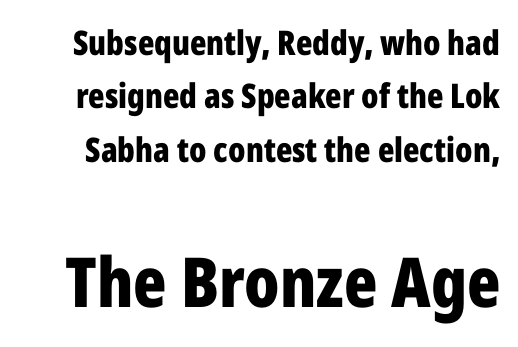
{"serif": "no", "italic": "no", "bold": "yes", "weight": "bold", "width": "condensed", "stroke_contrast": "low", "x_height": "medium", "monospaced": "no", "underline": "no", "line_spacing": "normal", "line_spacing_ratio": 1.57, "letter_spacing": "normal", "letter_spacing_em": 0.0, "larger_block": "second", "size_ratio": 2.03, "glyph_px": 69}
